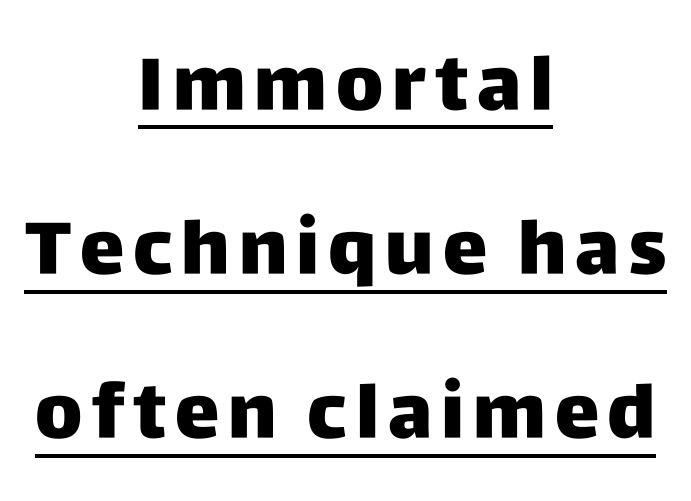
Q: Is the text bold? A: Yes.
Q: Is the text italic (slanted)? A: No, it is upright.
Q: Is the typeface a serif or a sans-serif typeface? A: Sans-serif.
Q: Is the text underlined? A: Yes.
Q: How is the paragraph aligned? A: Centered.
Q: Is the spacing between lines tight, normal or loose? A: Loose.
Q: Width (condensed, normal, or wide)? A: Normal.
Q: Stroke contrast? A: Low.
Q: x-height? A: Large.
Q: Monospaced? A: No.
